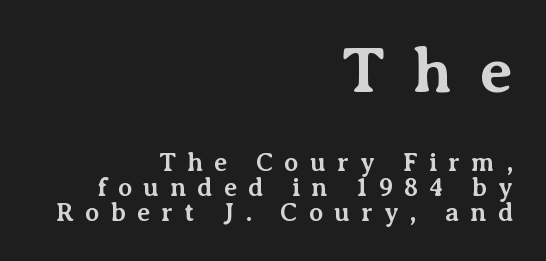
Q: Is the text bold? A: Yes.
Q: Is the text italic (slanted)? A: No, it is upright.
Q: Is the typeface a serif or a sans-serif typeface? A: Serif.
Q: Is the text underlined? A: No.
Q: How is the paragraph aligned? A: Right-aligned.
Q: Is the spacing between letters normal or unusually wide? A: Unusually wide.
Q: Is the spacing between lines tight, normal or loose? A: Tight.
Q: Which block of text is set in a larger size, the first (top) or the second (bottom)? A: The first (top) one.
Q: Width (condensed, normal, or wide)? A: Normal.
Q: Stroke contrast? A: Medium.
Q: x-height? A: Medium.
Q: Monospaced? A: No.
